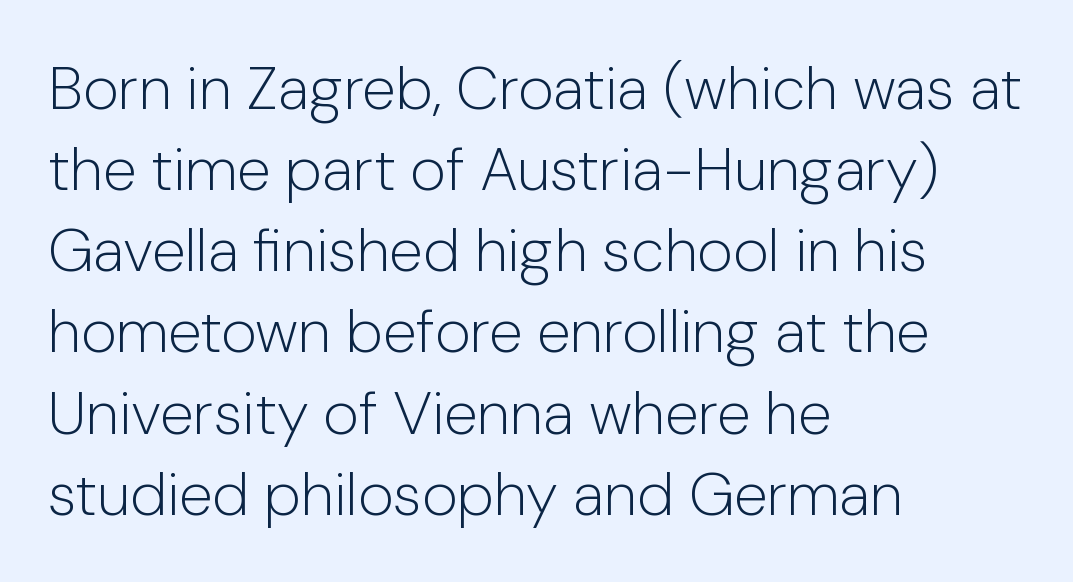
{"serif": "no", "italic": "no", "bold": "no", "weight": "light", "width": "normal", "stroke_contrast": "low", "x_height": "medium", "monospaced": "no", "underline": "no", "align": "left", "line_spacing": "normal", "line_spacing_ratio": 1.33, "letter_spacing": "normal", "letter_spacing_em": 0.0, "glyph_px": 61}
